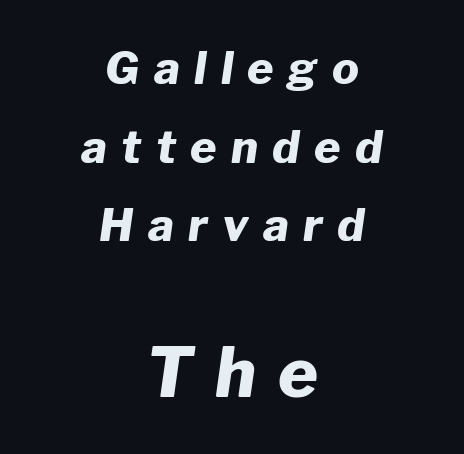
Q: Is the text bold? A: Yes.
Q: Is the text italic (slanted)? A: Yes, it leans right by about 8 degrees.
Q: Is the text underlined? A: No.
Q: How is the paragraph aligned? A: Centered.
Q: Is the spacing between letters normal or unusually wide? A: Unusually wide.
Q: Which block of text is set in a larger size, the first (top) or the second (bottom)? A: The second (bottom) one.
Q: Width (condensed, normal, or wide)? A: Normal.
Q: Stroke contrast? A: Low.
Q: x-height? A: Medium.
Q: Monospaced? A: No.
